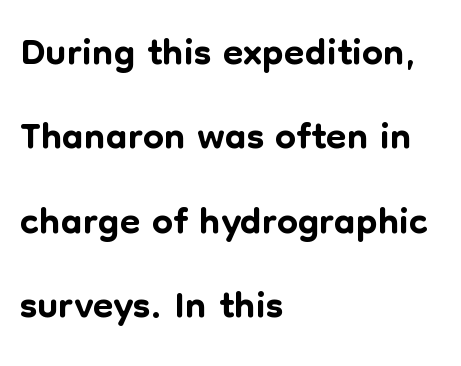
Q: Is the text italic (slanted)? A: No, it is upright.
Q: Is the typeface a serif or a sans-serif typeface? A: Sans-serif.
Q: Is the text underlined? A: No.
Q: How is the paragraph aligned? A: Left-aligned.
Q: Is the spacing between letters normal or unusually wide? A: Normal.
Q: Is the spacing between lines tight, normal or loose? A: Normal.
Q: Width (condensed, normal, or wide)? A: Normal.
Q: Stroke contrast? A: Low.
Q: x-height? A: Medium.
Q: Monospaced? A: No.
